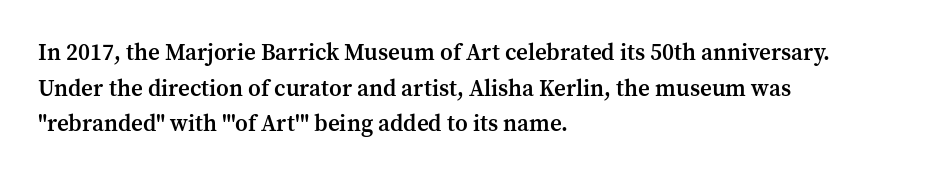
{"italic": "no", "bold": "semi", "underline": "no", "align": "left", "line_spacing": "normal", "line_spacing_ratio": 1.55, "letter_spacing": "normal", "letter_spacing_em": 0.0, "glyph_px": 23}
